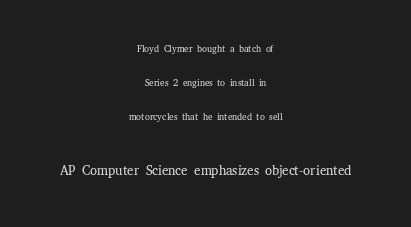
The image shows 20 px text type, upright; set centered, loose line spacing (2.42x), normal letter spacing, not underlined; the second (bottom) block is 1.43x larger.
